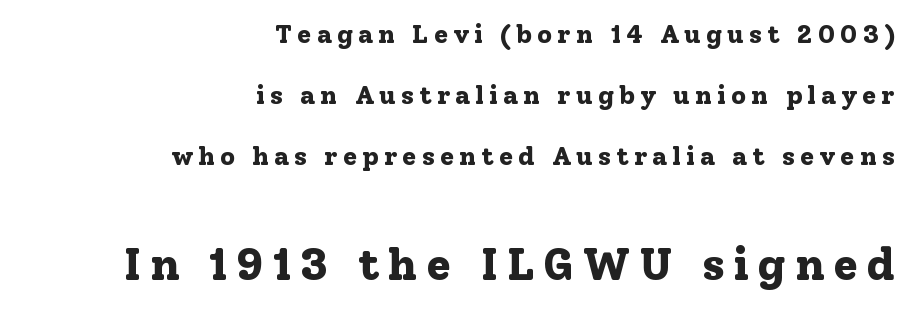
Q: Is the text bold? A: Yes.
Q: Is the text italic (slanted)? A: No, it is upright.
Q: Is the typeface a serif or a sans-serif typeface? A: Serif.
Q: Is the text underlined? A: No.
Q: How is the paragraph aligned? A: Right-aligned.
Q: Is the spacing between lines tight, normal or loose? A: Loose.
Q: Which block of text is set in a larger size, the first (top) or the second (bottom)? A: The second (bottom) one.
Q: Width (condensed, normal, or wide)? A: Normal.
Q: Stroke contrast? A: Low.
Q: x-height? A: Medium.
Q: Monospaced? A: No.
